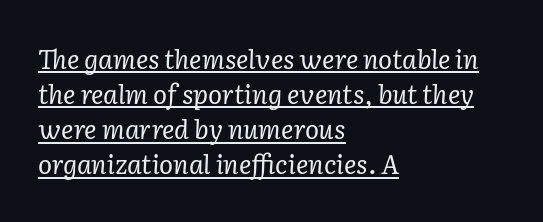
The image shows 26 px text type, italic (leaning right); set left-aligned, normal line spacing (1.35x), normal letter spacing, underlined.
